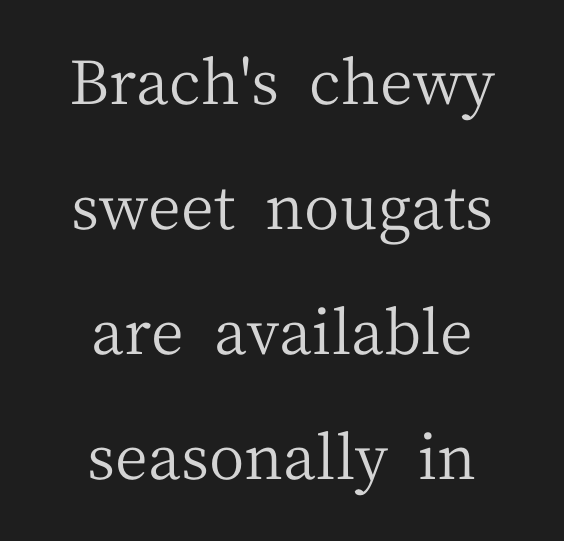
{"serif": "yes", "italic": "no", "bold": "no", "weight": "regular", "width": "normal", "stroke_contrast": "medium", "x_height": "medium", "monospaced": "no", "underline": "no", "align": "center", "line_spacing": "loose", "line_spacing_ratio": 2.05, "letter_spacing": "normal", "letter_spacing_em": 0.0, "glyph_px": 61}
